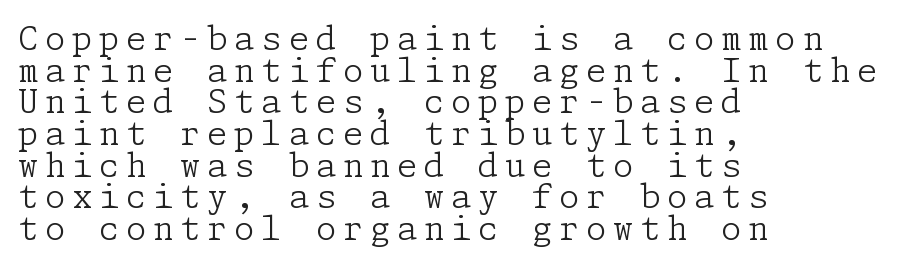
{"serif": "yes", "italic": "no", "bold": "no", "weight": "light", "width": "normal", "stroke_contrast": "low", "x_height": "medium", "underline": "no", "align": "left", "line_spacing": "tight", "line_spacing_ratio": 0.96, "letter_spacing": "wide", "letter_spacing_em": 0.2, "glyph_px": 33}
